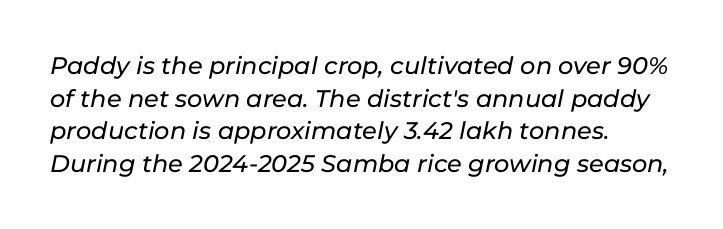
The gap between lines stays unmarked. The lines sit at an ordinary, default distance from one another. These lines stack with their left ends in a neat column. The line texture is even and compact thanks to regular tracking. Posture: slanted.
